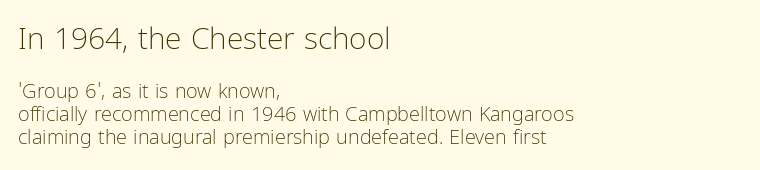
Q: Is the text bold? A: No.
Q: Is the text italic (slanted)? A: No, it is upright.
Q: Is the typeface a serif or a sans-serif typeface? A: Sans-serif.
Q: Is the text underlined? A: No.
Q: How is the paragraph aligned? A: Left-aligned.
Q: Is the spacing between letters normal or unusually wide? A: Normal.
Q: Which block of text is set in a larger size, the first (top) or the second (bottom)? A: The first (top) one.
Q: Width (condensed, normal, or wide)? A: Condensed.
Q: Stroke contrast? A: Low.
Q: x-height? A: Medium.
Q: Monospaced? A: No.
